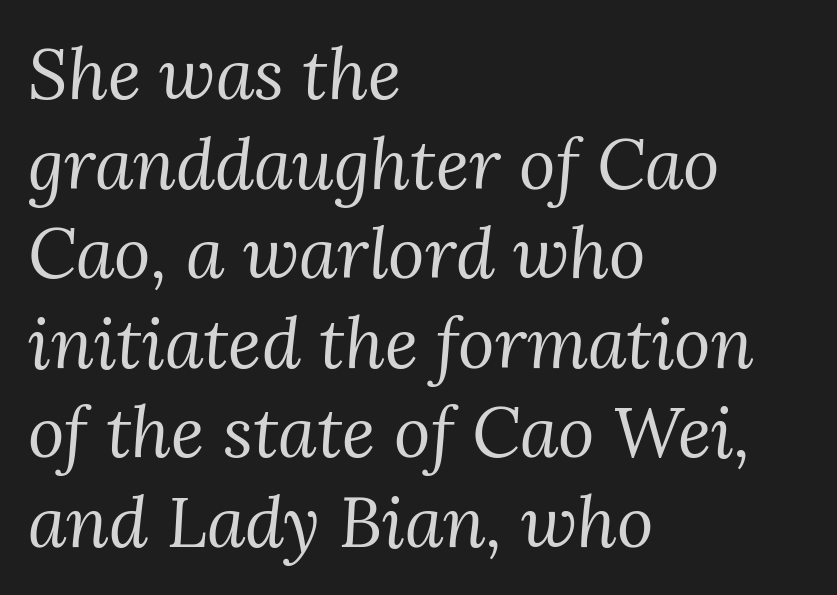
{"serif": "yes", "italic": "yes", "lean": "right", "slant_degrees": 3, "bold": "no", "weight": "regular", "width": "normal", "stroke_contrast": "medium", "x_height": "medium", "monospaced": "no", "underline": "no", "align": "left", "line_spacing": "normal", "line_spacing_ratio": 1.28, "letter_spacing": "normal", "letter_spacing_em": 0.0, "glyph_px": 70}
